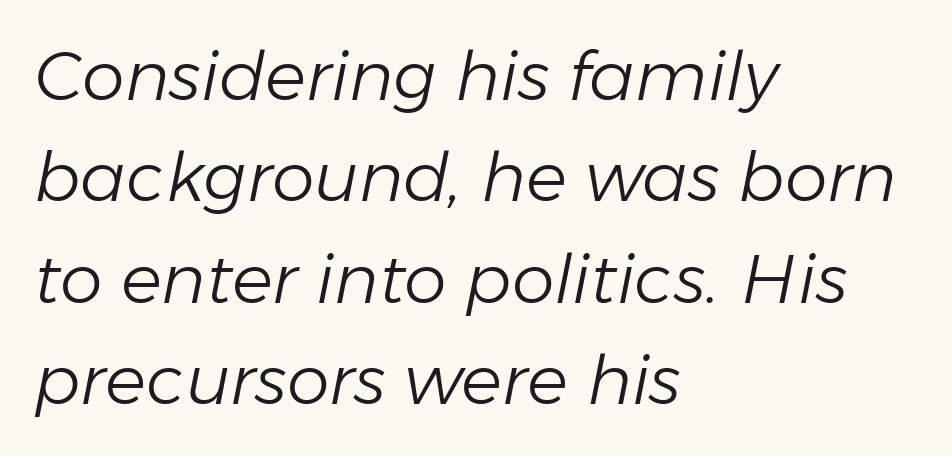
The image shows 68 px light type, italic (leaning right); set left-aligned, normal line spacing (1.49x), normal letter spacing, not underlined; low stroke contrast and a medium x-height.
